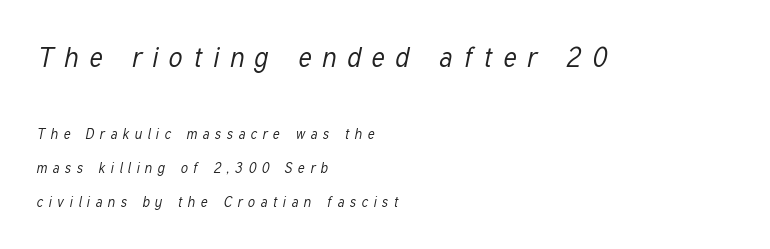
Quick note: interline space is abundant. Line beginnings align vertically; line endings do not. The face used here appears at its bigger size in the upper chunk. How are the letters spaced? Widely, with obvious added tracking. Italic: yes, the glyphs are oblique. Summary of weight: not heavy and not bold.
